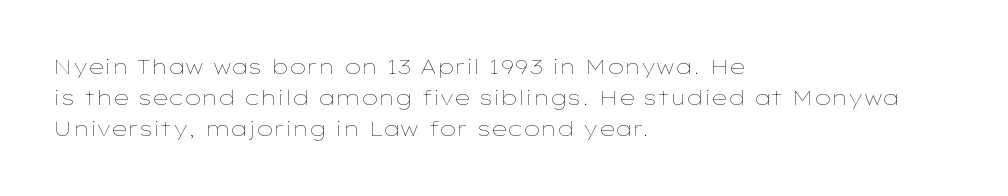
No chunkiness to these letters — they're not bold. The area under the type is left untouched. This rendering uses left alignment, leaving the right contour irregular. The font's upright variant was chosen for this text. Compared with typical body copy, the letter spacing here is the same.
